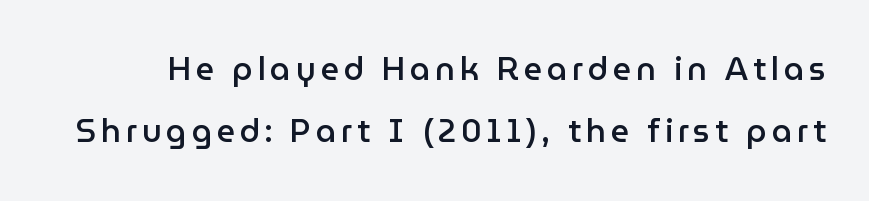
{"serif": "no", "italic": "no", "bold": "semi", "weight": "semibold", "width": "normal", "stroke_contrast": "low", "x_height": "medium", "monospaced": "no", "underline": "no", "line_spacing": "loose", "line_spacing_ratio": 1.95, "glyph_px": 32}
